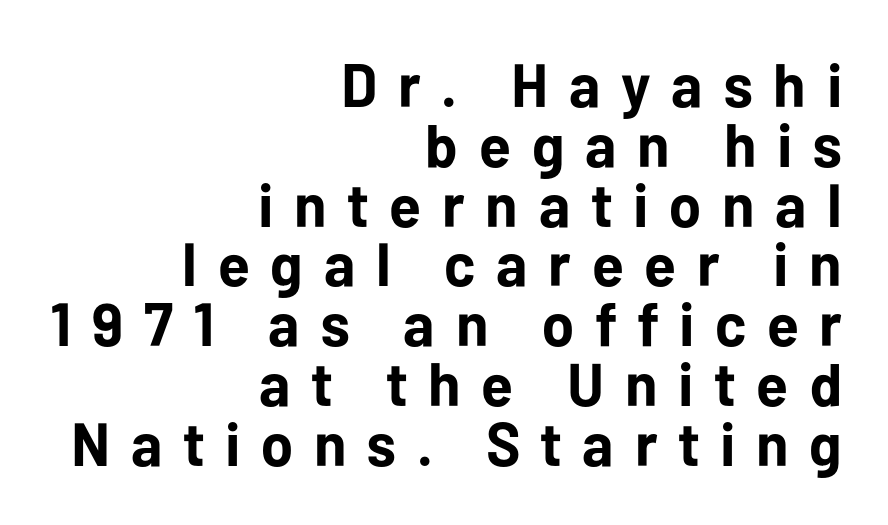
Q: Is the text bold? A: Yes.
Q: Is the text italic (slanted)? A: No, it is upright.
Q: Is the typeface a serif or a sans-serif typeface? A: Sans-serif.
Q: Is the text underlined? A: No.
Q: How is the paragraph aligned? A: Right-aligned.
Q: Is the spacing between letters normal or unusually wide? A: Unusually wide.
Q: Is the spacing between lines tight, normal or loose? A: Tight.
Q: Width (condensed, normal, or wide)? A: Normal.
Q: Stroke contrast? A: Low.
Q: x-height? A: Medium.
Q: Monospaced? A: No.
